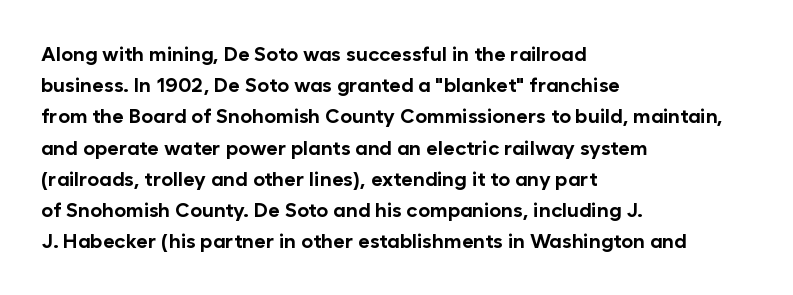
{"italic": "no", "bold": "yes", "underline": "no", "align": "left", "line_spacing": "normal", "line_spacing_ratio": 1.56, "letter_spacing": "normal", "letter_spacing_em": 0.0, "glyph_px": 20}
